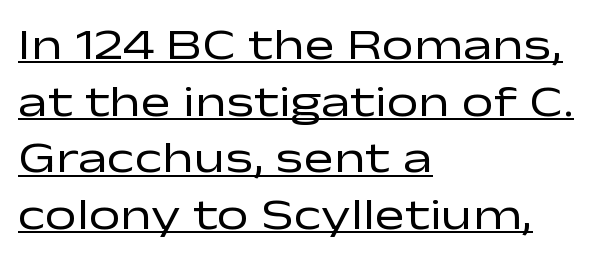
Q: Is the text bold? A: No.
Q: Is the text italic (slanted)? A: No, it is upright.
Q: Is the typeface a serif or a sans-serif typeface? A: Sans-serif.
Q: Is the text underlined? A: Yes.
Q: How is the paragraph aligned? A: Left-aligned.
Q: Is the spacing between letters normal or unusually wide? A: Normal.
Q: Is the spacing between lines tight, normal or loose? A: Normal.
Q: Width (condensed, normal, or wide)? A: Wide.
Q: Stroke contrast? A: Low.
Q: x-height? A: Medium.
Q: Monospaced? A: No.
